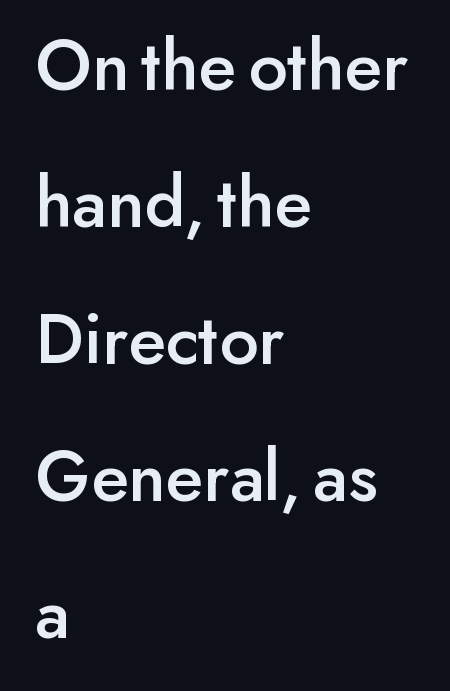
{"serif": "no", "italic": "no", "width": "normal", "stroke_contrast": "low", "x_height": "small", "monospaced": "no", "underline": "no", "align": "left", "line_spacing_ratio": 1.85, "letter_spacing": "normal", "letter_spacing_em": 0.0, "glyph_px": 74}
